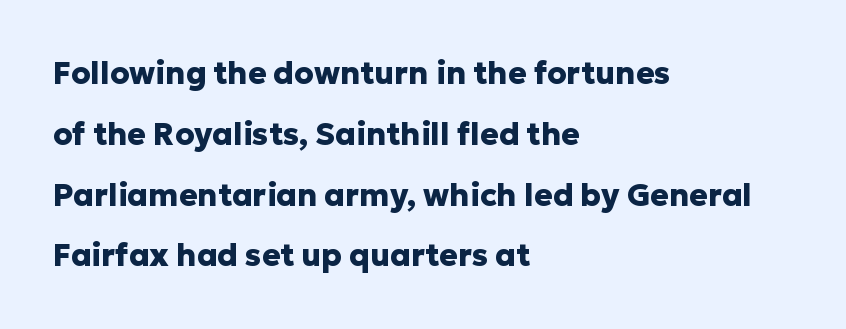
This rendering uses left alignment, leaving the right contour irregular. Emphasis by weight is at full strength: bold. Regarding serifs, this sample does without them. Quick note: underline off. The rendering uses a large line-height, opening up the rows. Looks like regular typesetting: each glyph gets only the width it needs.
